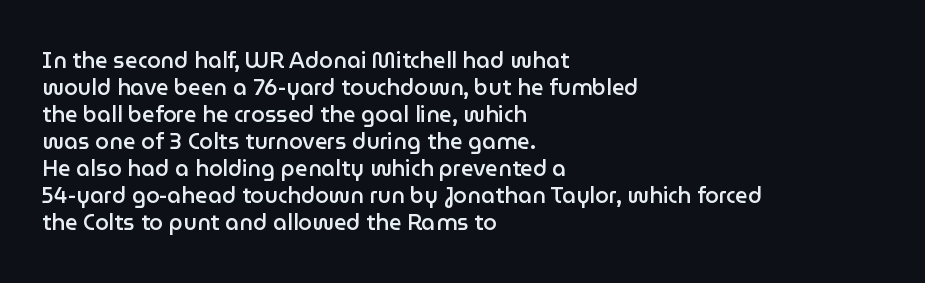
The image shows 22 px text type, upright; set left-aligned, line spacing 1.23x, normal letter spacing, not underlined.
